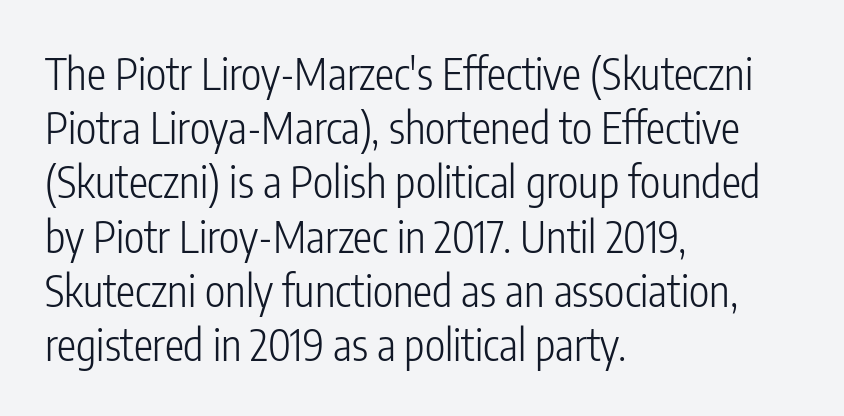
The image shows 43 px light, condensed sans-serif type, upright; set left-aligned, normal line spacing (1.26x), normal letter spacing, not underlined; low stroke contrast and a medium x-height.
